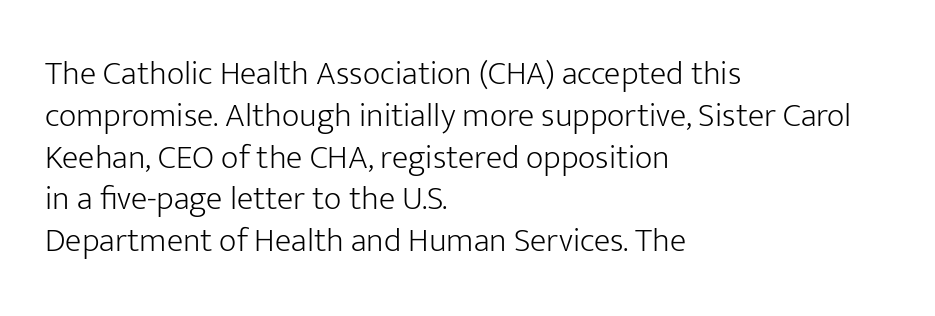
There is no visible air inserted between adjacent glyphs. Each letter's strokes conclude bluntly, with no projecting serifs. Type without underlining. The typeface has the unassuming heft of standard copy or less.
